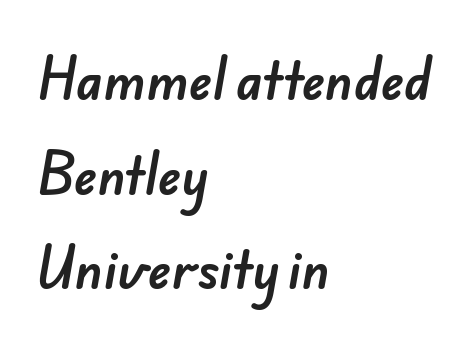
The image shows 49 px sans-serif type; set left-aligned, loose line spacing (1.93x), normal letter spacing, not underlined; low stroke contrast and a small x-height.
